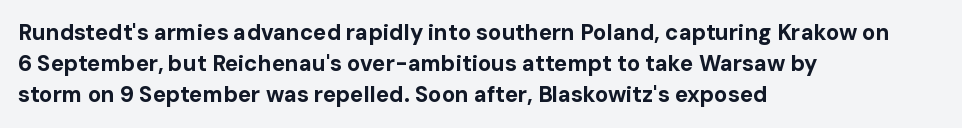
Ordinary non-slanted type is in use. The space between consecutive lines is moderate. The strokes are fattened all the way to bold. No extra tracking has been applied to these lines. Quick note: underline off. The typesetter chose a ragged-right arrangement here.
